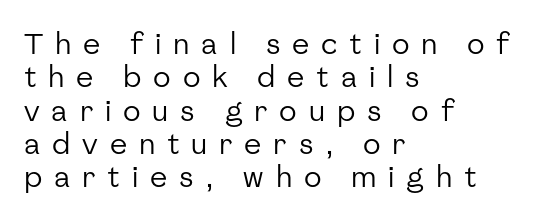
Do the letters lean? They stand straight. You could only call the tracking loose — the letters float apart. The leading is snug, giving the passage a crowded texture. Decoration check: the copy has no underline.
